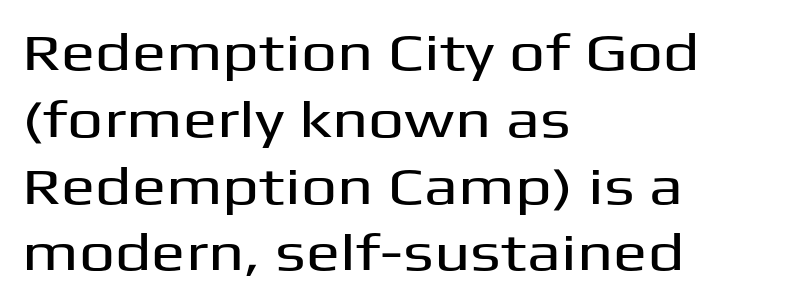
The image shows 51 px wide sans-serif type, upright; set left-aligned, normal line spacing (1.31x), normal letter spacing, not underlined; medium stroke contrast and a medium x-height.
